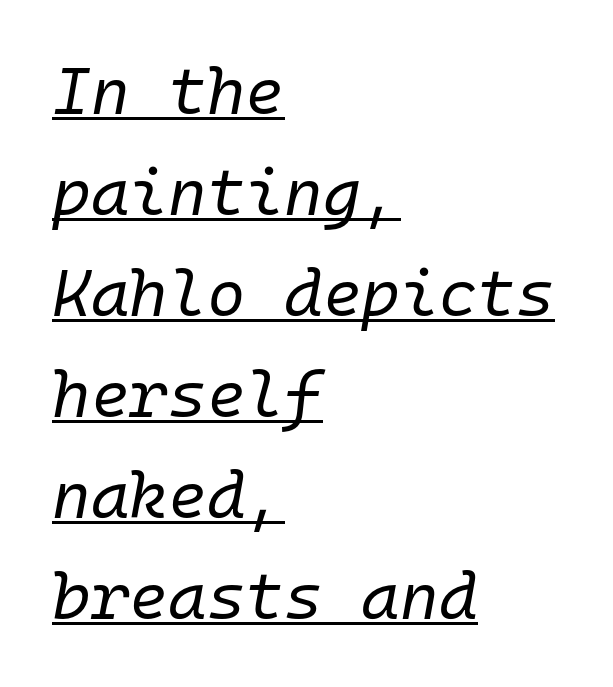
{"italic": "yes", "lean": "right", "slant_degrees": 10, "bold": "no", "weight": "regular", "width": "normal", "stroke_contrast": "low", "x_height": "medium", "monospaced": "yes", "underline": "yes", "align": "left", "line_spacing": "normal", "line_spacing_ratio": 1.53, "letter_spacing": "normal", "letter_spacing_em": 0.0, "glyph_px": 66}
